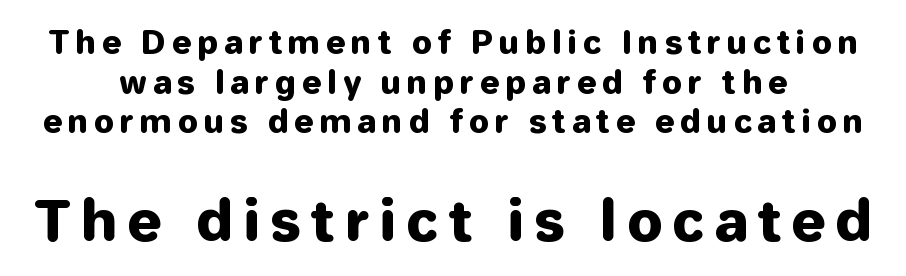
Characters remain perfectly vertical along every line. The passage shown begins with its smaller block and ends with its larger one. Varying glyph widths throughout — classic text-font behaviour. This sample uses a sans-serif face.
